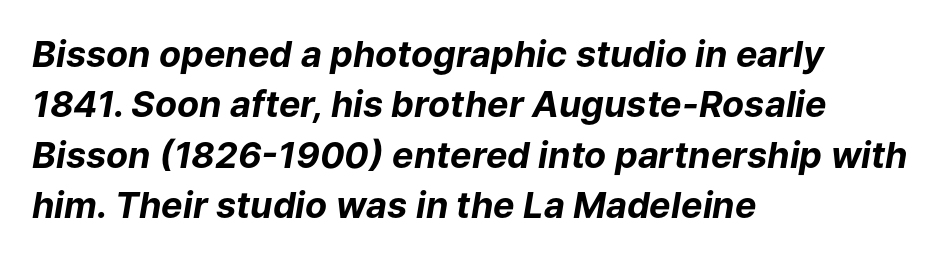
{"italic": "yes", "lean": "right", "slant_degrees": 9, "bold": "yes", "weight": "bold", "width": "normal", "stroke_contrast": "low", "x_height": "medium", "monospaced": "no", "underline": "no", "align": "left", "line_spacing": "normal", "line_spacing_ratio": 1.4, "letter_spacing": "normal", "letter_spacing_em": 0.0, "glyph_px": 36}
